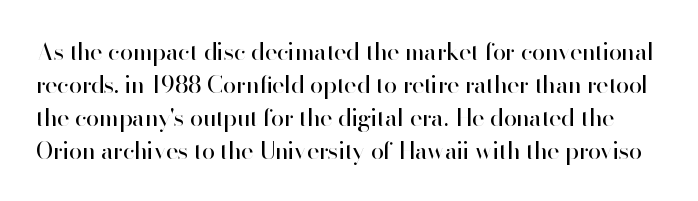
{"italic": "no", "bold": "no", "underline": "no", "line_spacing": "normal", "line_spacing_ratio": 1.38, "letter_spacing": "normal", "letter_spacing_em": 0.0, "glyph_px": 24}
